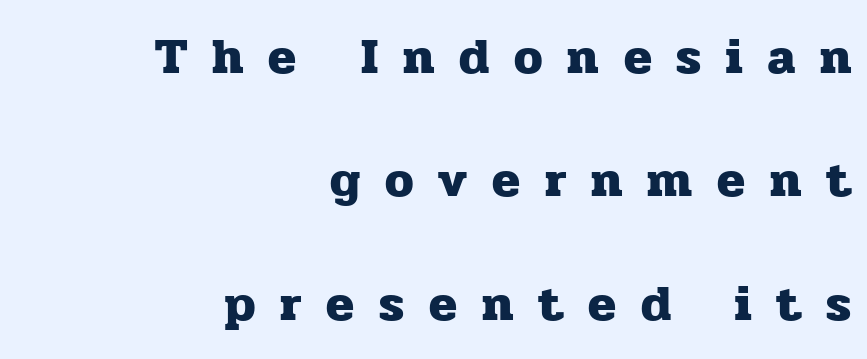
This is roman type, the default non-slanted kind. The typesetting leans heavy: a genuine bold. The gap between lines stays unmarked. The gaps between neighbouring characters are conspicuously large.
